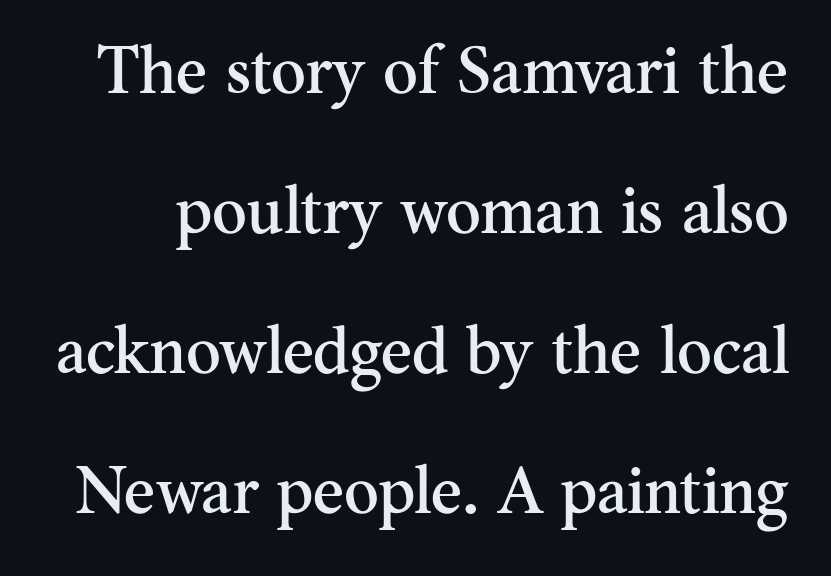
Q: Is the text italic (slanted)? A: No, it is upright.
Q: Is the typeface a serif or a sans-serif typeface? A: Serif.
Q: Is the text underlined? A: No.
Q: Is the spacing between letters normal or unusually wide? A: Normal.
Q: Is the spacing between lines tight, normal or loose? A: Loose.
Q: Width (condensed, normal, or wide)? A: Normal.
Q: Stroke contrast? A: Medium.
Q: x-height? A: Small.
Q: Monospaced? A: No.
